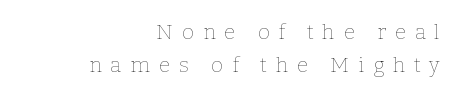
The font is comparable to plain body text, perhaps lighter. A typesetter would call this heavily tracked-out type. In CSS terms this would be text-align: right. These lines sit exactly where default settings would place them. No italicization has been applied; the sample stays upright.
